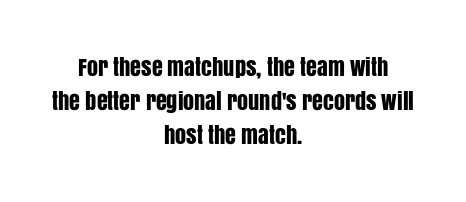
Plain, unruled lines of type. Leading matches the norm, producing a regular column. Unlike italic type, these characters show no tilt at all. The letters sit at their default tracking, neither squeezed nor spread.
